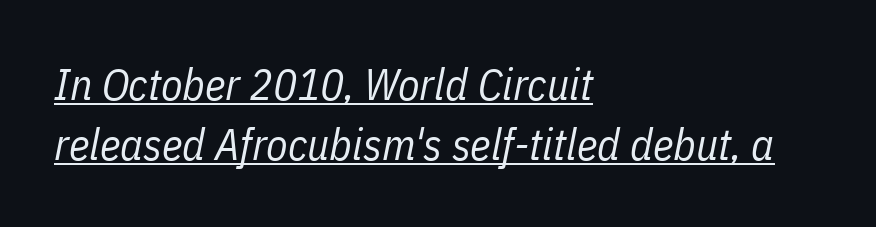
The face used here is rendered with its standard letterfit. The rendered words wear a rule along their underside. The typesetter chose a ragged-right arrangement here. The rendering uses natural spacing where letterforms have individual widths. Observe the lean: these are italic letterforms.
